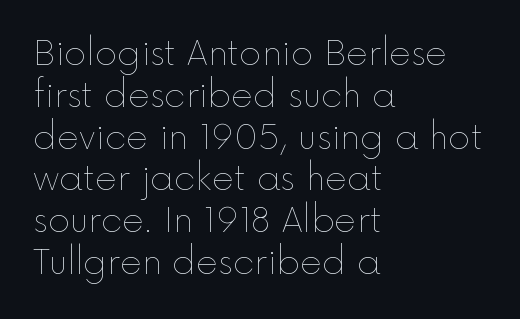
{"italic": "no", "bold": "no", "weight": "thin", "width": "normal", "x_height": "medium", "monospaced": "no", "underline": "no", "align": "left", "line_spacing_ratio": 1.23, "letter_spacing": "normal", "letter_spacing_em": 0.0, "glyph_px": 34}
